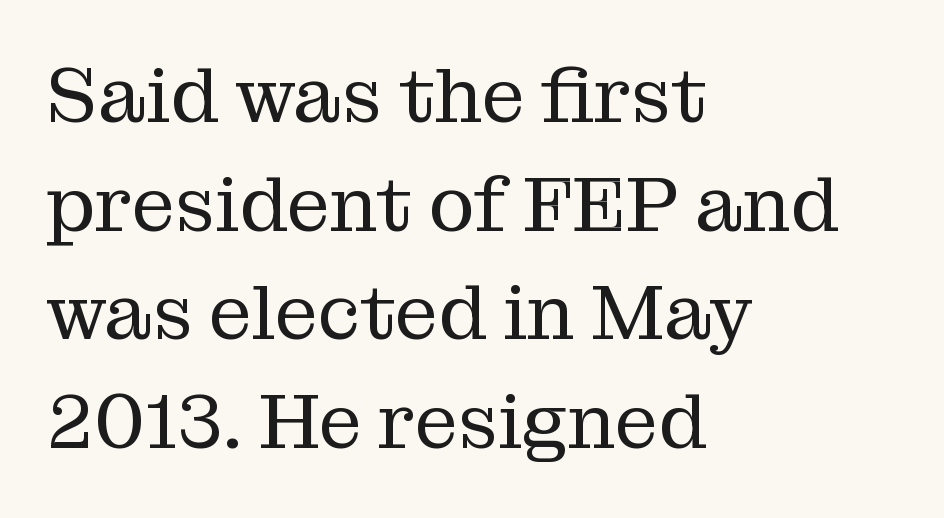
{"serif": "yes", "italic": "no", "bold": "no", "weight": "regular", "width": "normal", "stroke_contrast": "medium", "x_height": "medium", "monospaced": "no", "underline": "no", "align": "left", "line_spacing": "normal", "line_spacing_ratio": 1.41, "letter_spacing": "normal", "letter_spacing_em": 0.0, "glyph_px": 77}
